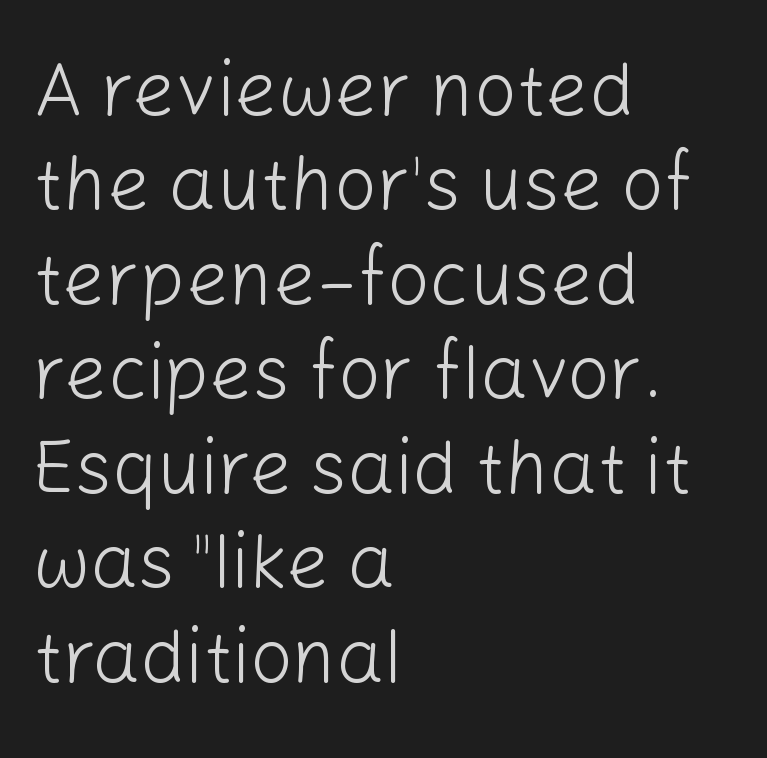
The letters stand upright; this is a roman face. A classic flush-left, rag-right setting is used for this passage. Unbolded letterforms with no extra heft. Varying glyph widths throughout — classic text-font behaviour.
